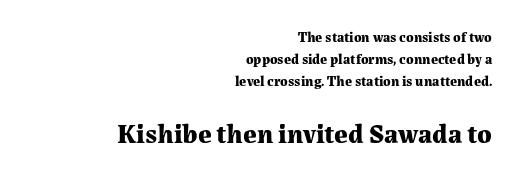
Rendered with straight, roman letterforms. Whoever set this made the second block the dominant, larger element. The strokes are fattened all the way to bold. The letters sit at their default tracking, neither squeezed nor spread. Rows of type keep a routine distance in the vertical direction. The words here are not underlined.
